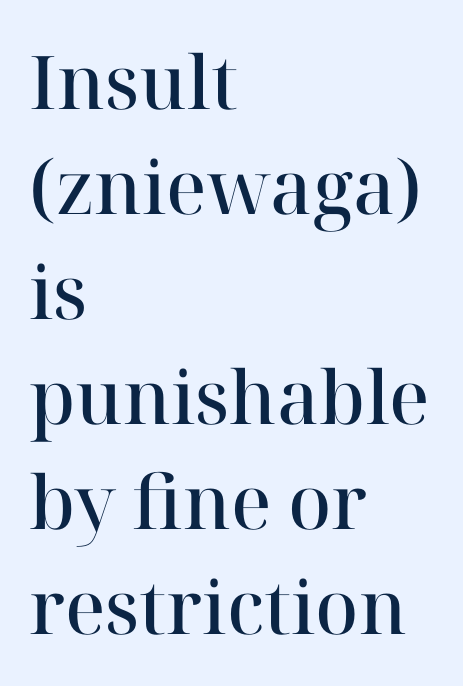
Q: Is the text bold? A: Semi-bold.
Q: Is the text italic (slanted)? A: No, it is upright.
Q: Is the typeface a serif or a sans-serif typeface? A: Serif.
Q: Is the text underlined? A: No.
Q: How is the paragraph aligned? A: Left-aligned.
Q: Is the spacing between letters normal or unusually wide? A: Normal.
Q: Is the spacing between lines tight, normal or loose? A: Normal.
Q: Width (condensed, normal, or wide)? A: Normal.
Q: Stroke contrast? A: High.
Q: x-height? A: Medium.
Q: Monospaced? A: No.
